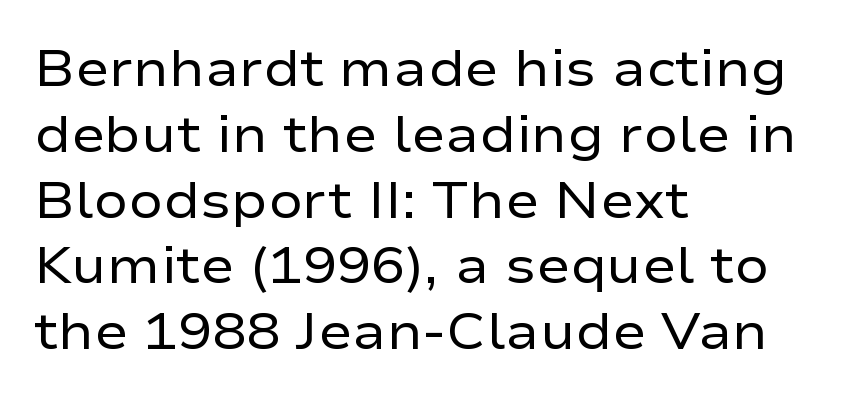
The image shows 51 px regular-weight, wide sans-serif type, upright; set left-aligned, normal line spacing (1.29x), normal letter spacing, not underlined; low stroke contrast and a medium x-height.
